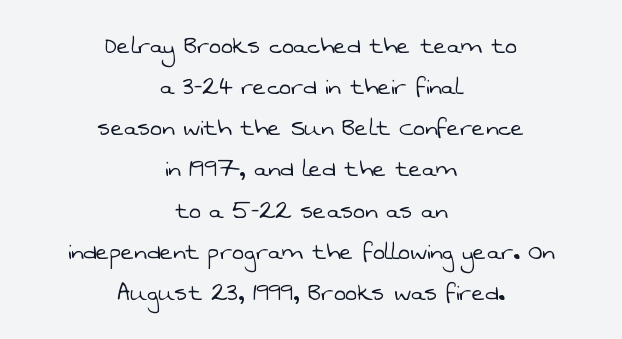
Looks like regular typesetting: each glyph gets only the width it needs. Whoever set this chose a conventional vertical rhythm. Only glyphs here, with clear space below each row. The gaps between neighbouring characters are ordinary and unremarkable. On a weight scale, this lands at 450 or below. Each line is balanced around a shared central axis.
